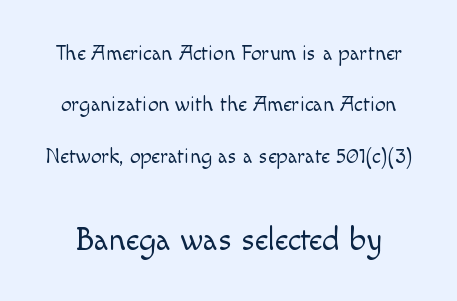
{"serif": "no", "italic": "no", "bold": "no", "weight": "light", "width": "normal", "x_height": "small", "monospaced": "no", "underline": "no", "line_spacing": "loose", "line_spacing_ratio": 2.45, "letter_spacing": "normal", "letter_spacing_em": 0.0, "larger_block": "second", "size_ratio": 1.52, "glyph_px": 32}
